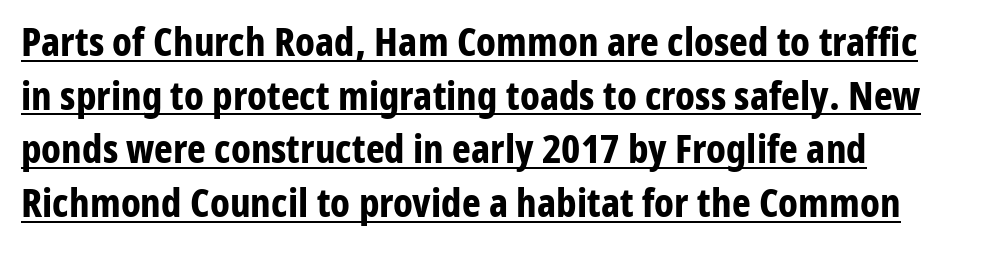
The image shows 40 px bold, condensed sans-serif type, upright; set left-aligned, normal line spacing (1.34x), normal letter spacing, underlined; low stroke contrast and a medium x-height.
